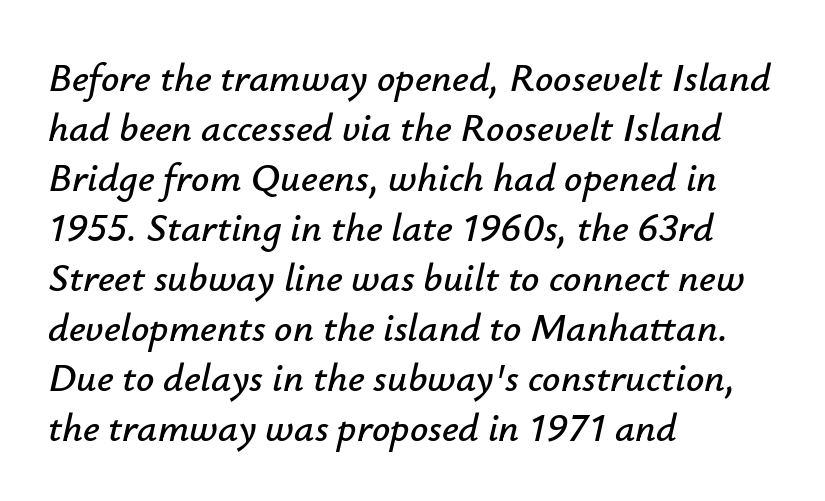
Q: Is the text italic (slanted)? A: Yes, it leans right by about 12 degrees.
Q: Is the text underlined? A: No.
Q: How is the paragraph aligned? A: Left-aligned.
Q: Is the spacing between letters normal or unusually wide? A: Normal.
Q: Is the spacing between lines tight, normal or loose? A: Normal.
Q: Width (condensed, normal, or wide)? A: Normal.
Q: Stroke contrast? A: Low.
Q: x-height? A: Small.
Q: Monospaced? A: No.
